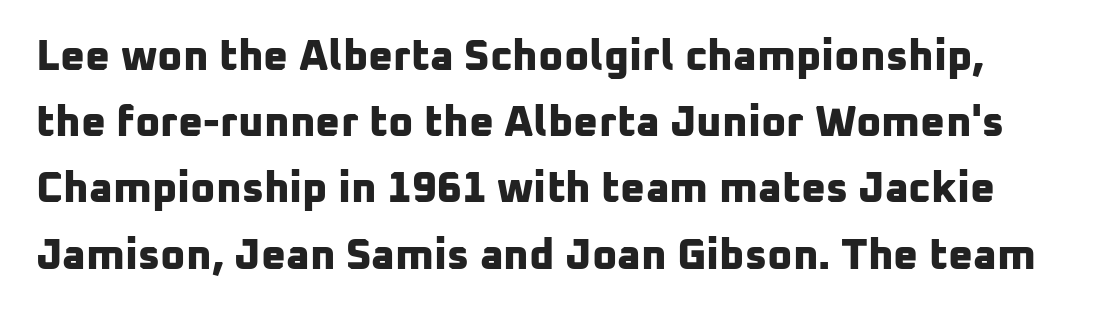
{"serif": "no", "bold": "yes", "weight": "bold", "width": "normal", "stroke_contrast": "low", "x_height": "medium", "monospaced": "no", "underline": "no", "line_spacing": "normal", "line_spacing_ratio": 1.54, "letter_spacing": "normal", "letter_spacing_em": 0.0, "glyph_px": 43}
